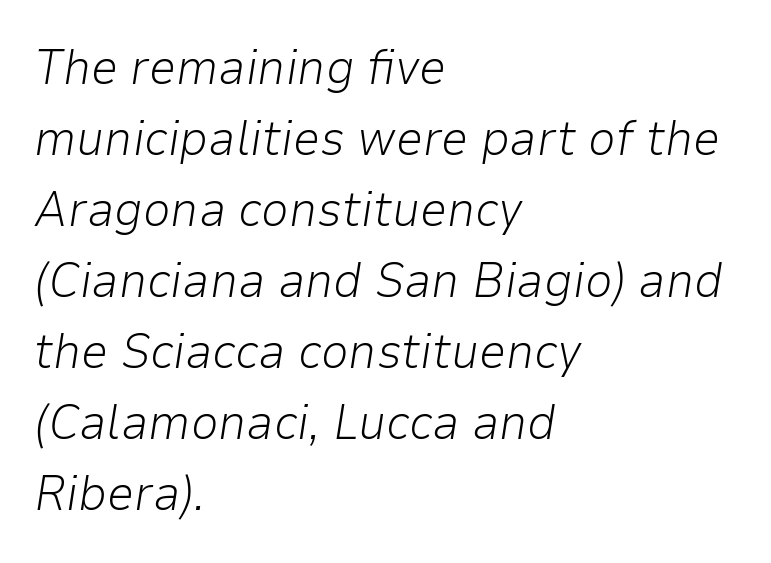
The letters look calm and open, with moderate or lighter stems. This sample keeps an unexceptional amount of space between lines. The letterforms sit shoulder to shoulder at normal distance. The face used here is proportionally spaced, like ordinary book or web type. The string is rendered with underlining switched off.
